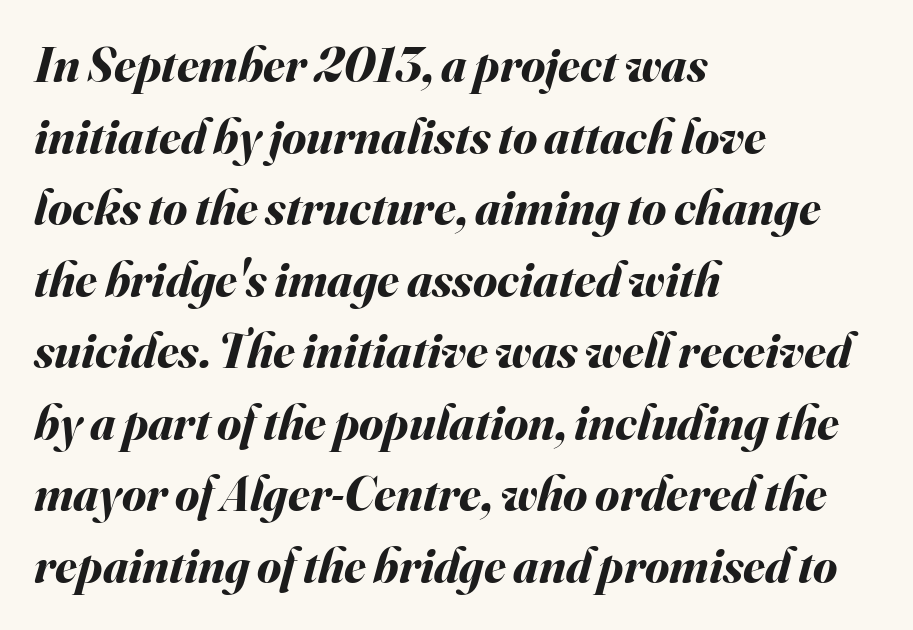
The setting favours the left margin, as ordinary paragraphs usually do. The strokes are fattened all the way to bold. Rows of type keep a routine distance in the vertical direction. Character widths vary here, with narrow letters taking less room than wide ones. Compared with ordinary roman type, these characters are visibly tilted.
